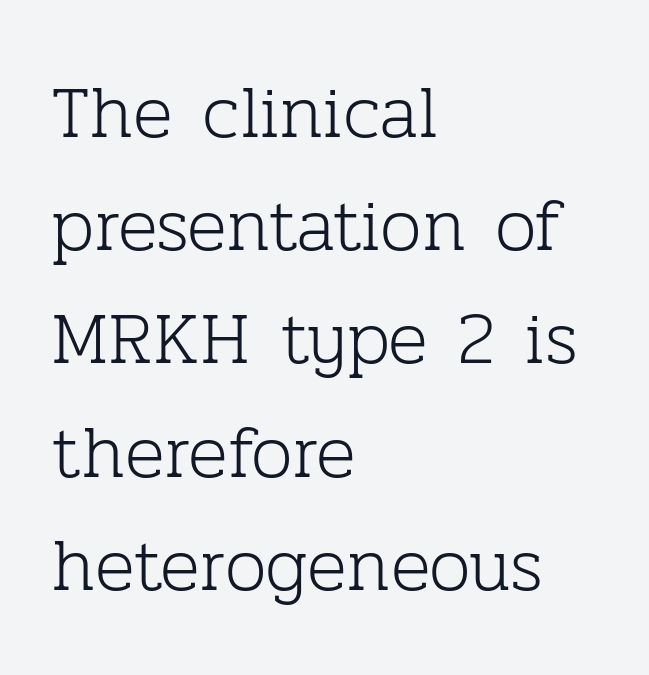
{"serif": "yes", "italic": "no", "bold": "no", "weight": "light", "width": "normal", "stroke_contrast": "low", "x_height": "medium", "monospaced": "no", "underline": "no", "align": "left", "line_spacing": "normal", "line_spacing_ratio": 1.53, "letter_spacing": "normal", "letter_spacing_em": 0.0, "glyph_px": 74}
